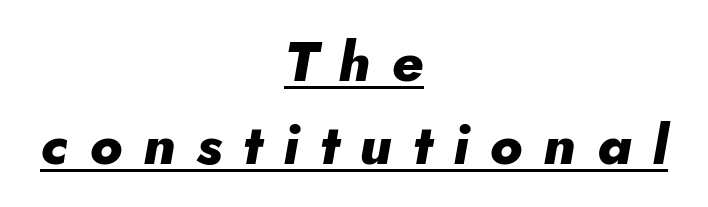
Heavy-handed strokes throughout: this text is bold. Emphasis-style slanted type is in use. Looks like regular typesetting: each glyph gets only the width it needs. Caption: multi-line text, centered on the measure.
